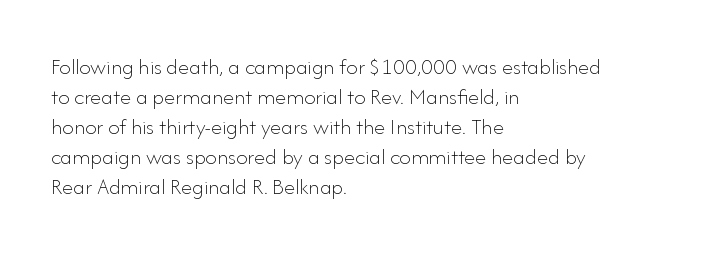
The image shows 23 px text type, upright; set left-aligned, normal line spacing (1.3x), normal letter spacing, not underlined.
